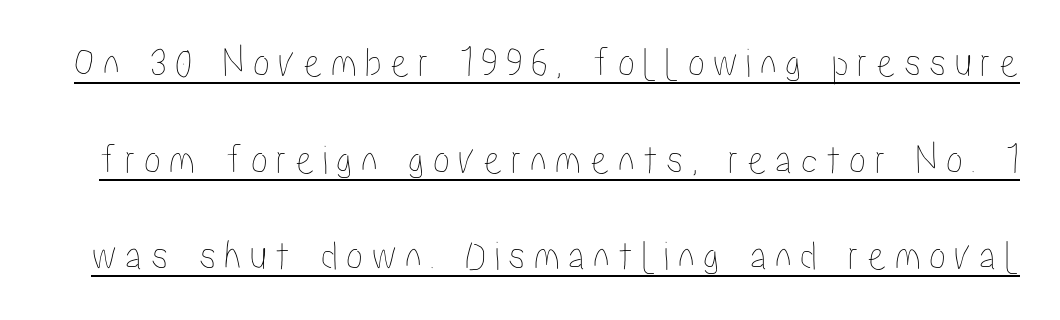
Q: Is the text italic (slanted)? A: No, it is upright.
Q: Is the text underlined? A: Yes.
Q: Is the spacing between lines tight, normal or loose? A: Loose.
Q: Width (condensed, normal, or wide)? A: Condensed.
Q: Stroke contrast? A: Low.
Q: x-height? A: Medium.
Q: Monospaced? A: No.
